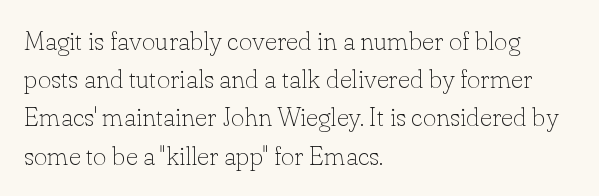
The vertical gap from one line to the next is medium. Quick note: underline off. The characters are drawn with everyday or finer stroke widths. A typesetter would mark this as roman, not italic. Caption: multi-line text, flush left, ragged right.
